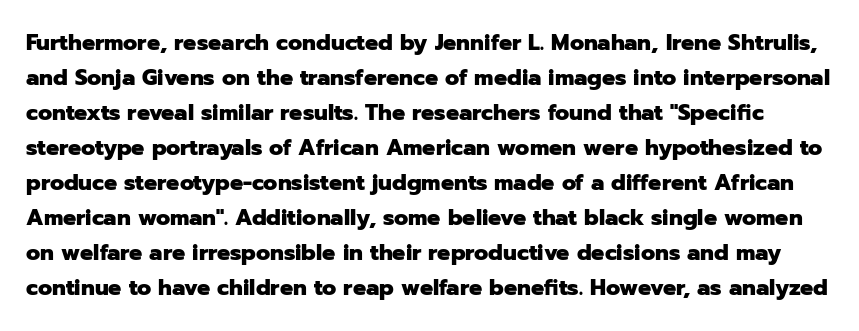
Q: Is the text bold? A: Yes.
Q: Is the text italic (slanted)? A: No, it is upright.
Q: Is the text underlined? A: No.
Q: Is the spacing between letters normal or unusually wide? A: Normal.
Q: Is the spacing between lines tight, normal or loose? A: Normal.
